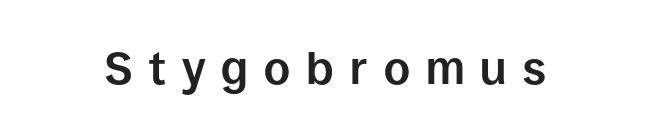
The image shows 45 px bold sans-serif type, upright; set unusually wide letter spacing (+0.36 em), not underlined; low stroke contrast and a large x-height.
